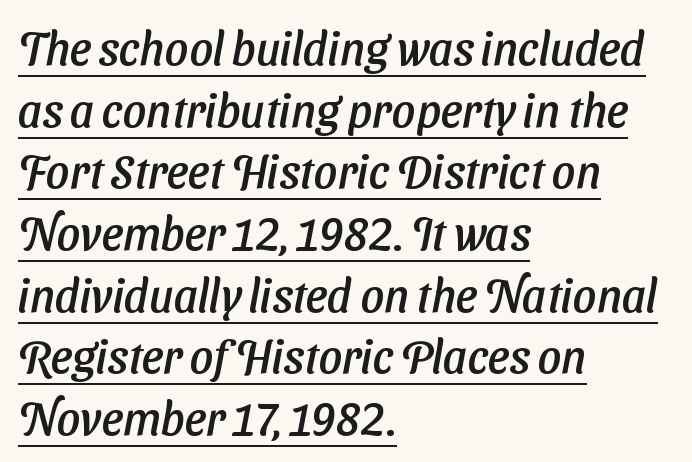
Q: Is the typeface a serif or a sans-serif typeface? A: Sans-serif.
Q: Is the text underlined? A: Yes.
Q: How is the paragraph aligned? A: Left-aligned.
Q: Is the spacing between letters normal or unusually wide? A: Normal.
Q: Is the spacing between lines tight, normal or loose? A: Normal.
Q: Width (condensed, normal, or wide)? A: Normal.
Q: Stroke contrast? A: Low.
Q: x-height? A: Medium.
Q: Monospaced? A: No.
